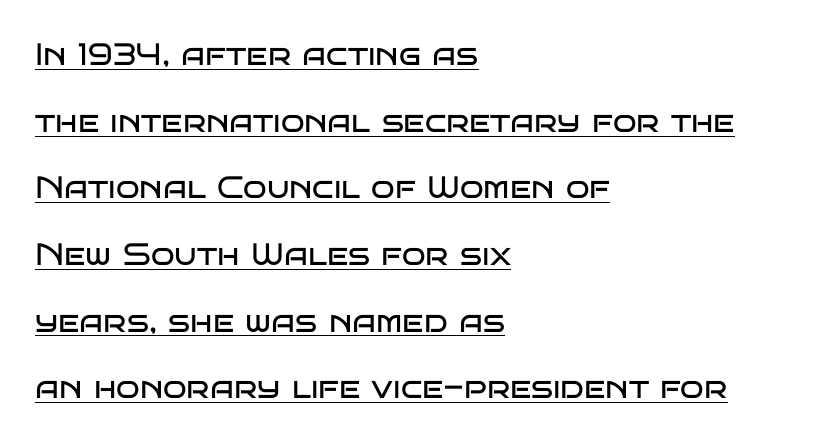
In terms of posture, this sample is upright. Do the characters align in a grid? No, the font is proportional. One glance says open: line gaps are wider than usual. In terms of letterspacing, this is plain default setting.
